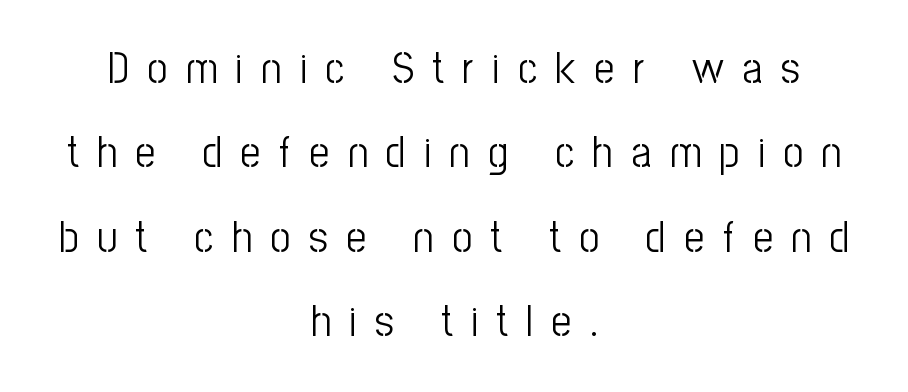
{"serif": "no", "italic": "no", "bold": "no", "weight": "light", "width": "condensed", "stroke_contrast": "low", "x_height": "medium", "monospaced": "no", "underline": "no", "align": "center", "line_spacing": "loose", "line_spacing_ratio": 1.92, "letter_spacing": "wide", "letter_spacing_em": 0.42, "glyph_px": 44}
